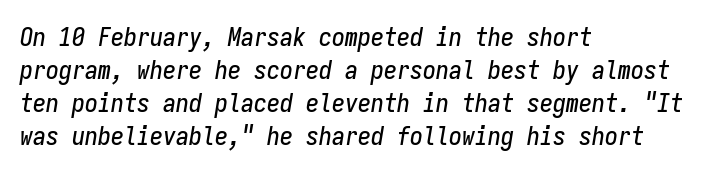
The image shows 26 px text type, italic (leaning right); set left-aligned, normal line spacing (1.27x), normal letter spacing, not underlined.
